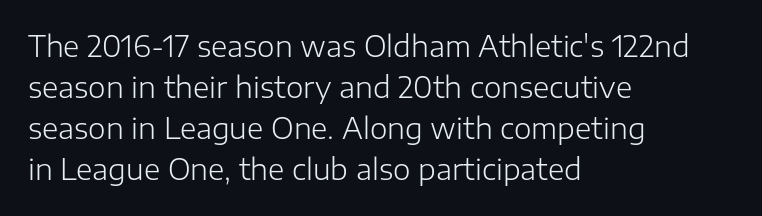
Q: Is the text bold? A: No.
Q: Is the text italic (slanted)? A: No, it is upright.
Q: Is the typeface a serif or a sans-serif typeface? A: Sans-serif.
Q: Is the text underlined? A: No.
Q: How is the paragraph aligned? A: Left-aligned.
Q: Is the spacing between letters normal or unusually wide? A: Normal.
Q: Is the spacing between lines tight, normal or loose? A: Normal.
Q: Width (condensed, normal, or wide)? A: Normal.
Q: Stroke contrast? A: Low.
Q: x-height? A: Medium.
Q: Monospaced? A: No.
